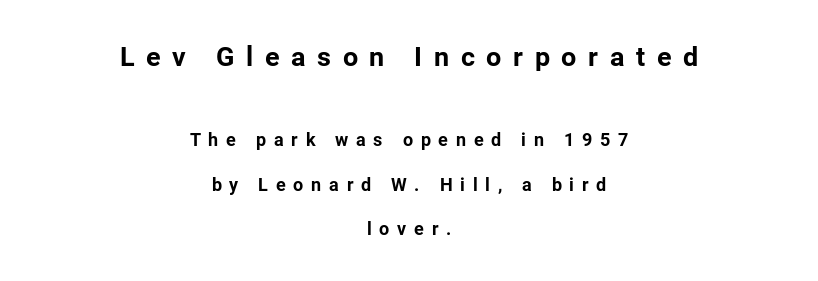
Check the space under the baseline: it is left empty. Emphasis by weight is at full strength: bold. Typeset on center — no edge is straight. The letters stand straight up with perfectly vertical stems.
